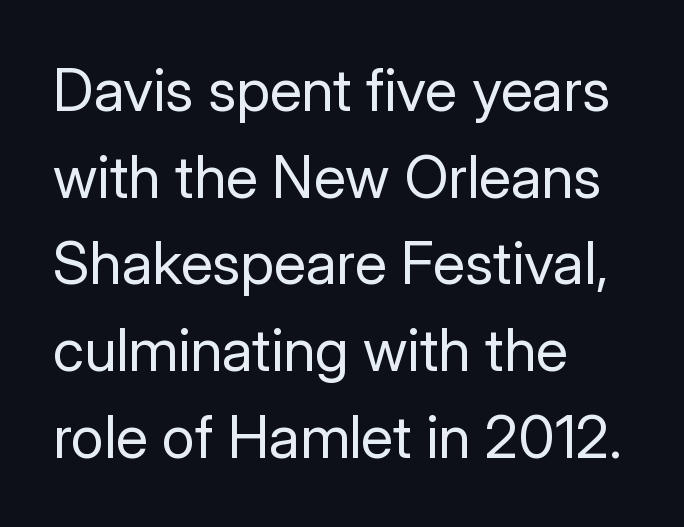
{"serif": "no", "italic": "no", "bold": "no", "weight": "regular", "width": "normal", "stroke_contrast": "low", "x_height": "medium", "monospaced": "no", "underline": "no", "align": "left", "line_spacing": "normal", "line_spacing_ratio": 1.47, "letter_spacing": "normal", "letter_spacing_em": 0.0, "glyph_px": 59}
